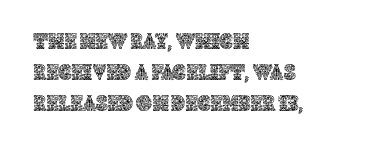
The image shows 22 px text type, upright; set left-aligned, normal line spacing (1.41x), normal letter spacing, not underlined.
